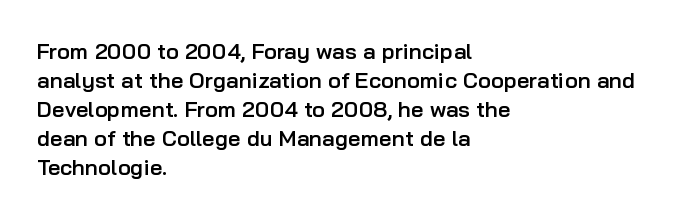
If you drew a ruler down the left edge, every line would touch it. The specimen reads as upright at a glance. The rendering uses a moderate line-height, typical for paragraphs. Has an underline been added? It has not. The line texture is even and compact thanks to regular tracking. Summary of weight: moderately heavy, a semibold.
